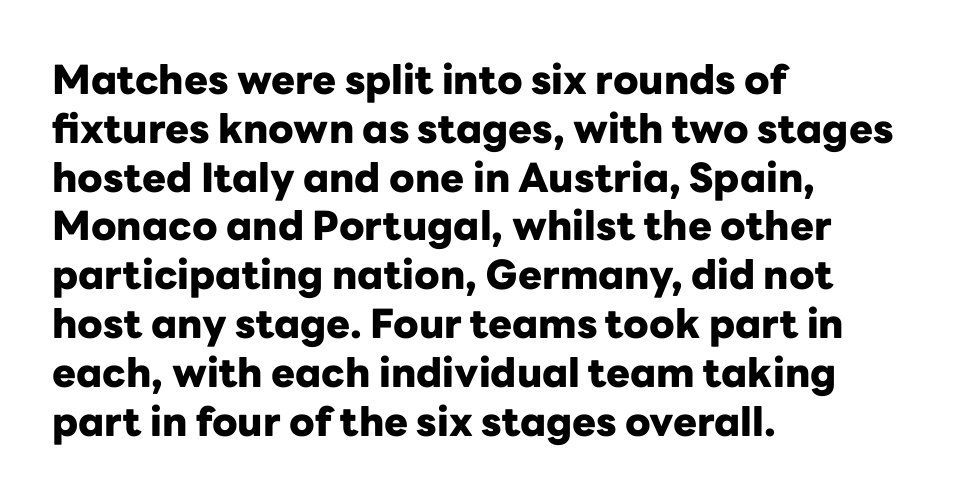
Q: Is the text bold? A: Yes.
Q: Is the text italic (slanted)? A: No, it is upright.
Q: Is the typeface a serif or a sans-serif typeface? A: Sans-serif.
Q: Is the text underlined? A: No.
Q: How is the paragraph aligned? A: Left-aligned.
Q: Is the spacing between letters normal or unusually wide? A: Normal.
Q: Width (condensed, normal, or wide)? A: Normal.
Q: Stroke contrast? A: Low.
Q: x-height? A: Medium.
Q: Monospaced? A: No.
